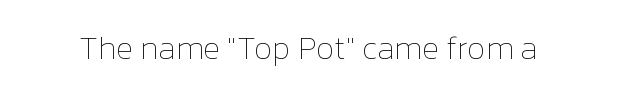
The image shows 32 px thin type, upright; set normal letter spacing, not underlined; low stroke contrast and a medium x-height.
